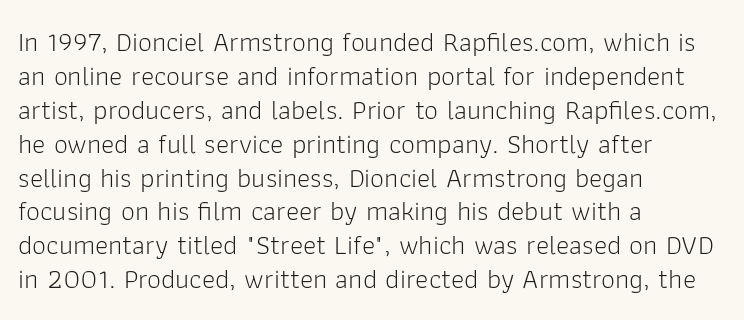
The image shows 28 px light sans-serif type, upright; set left-aligned, line spacing 1.21x, normal letter spacing, not underlined; low stroke contrast and a medium x-height.
